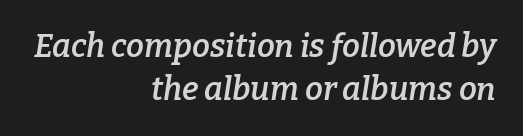
{"serif": "yes", "italic": "yes", "lean": "right", "slant_degrees": 9, "bold": "semi", "weight": "semibold", "width": "normal", "stroke_contrast": "low", "x_height": "medium", "monospaced": "no", "underline": "no", "align": "right", "line_spacing": "normal", "line_spacing_ratio": 1.34, "letter_spacing": "normal", "letter_spacing_em": 0.0, "glyph_px": 32}
